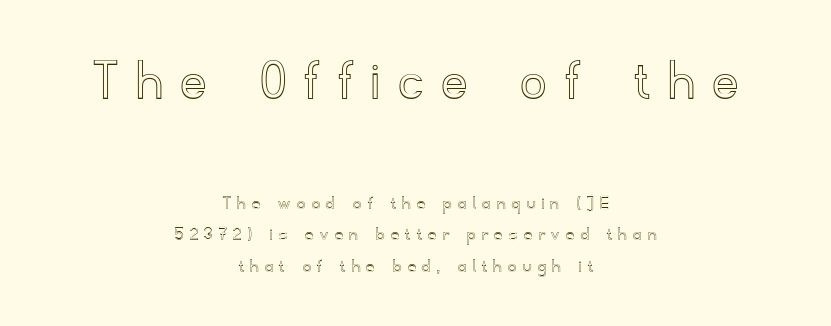
The image shows 60 px text type, upright; set centered, normal line spacing (1.58x), unusually wide letter spacing (+0.33 em), not underlined; the first (top) block is 3.0x larger; a small x-height.
